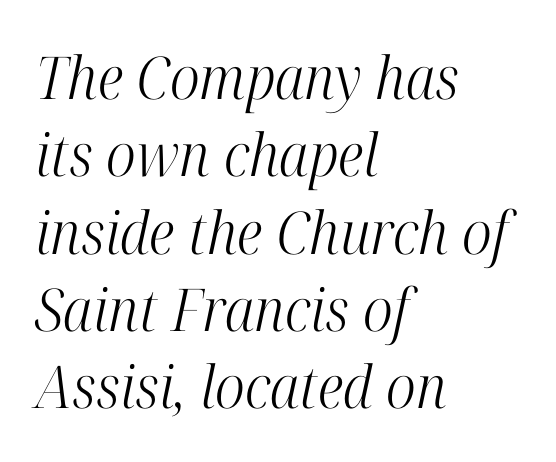
Q: Is the text bold? A: No.
Q: Is the text italic (slanted)? A: Yes, it leans right by about 12 degrees.
Q: Is the typeface a serif or a sans-serif typeface? A: Serif.
Q: Is the text underlined? A: No.
Q: How is the paragraph aligned? A: Left-aligned.
Q: Is the spacing between letters normal or unusually wide? A: Normal.
Q: Is the spacing between lines tight, normal or loose? A: Normal.
Q: Width (condensed, normal, or wide)? A: Condensed.
Q: Stroke contrast? A: High.
Q: x-height? A: Medium.
Q: Monospaced? A: No.
